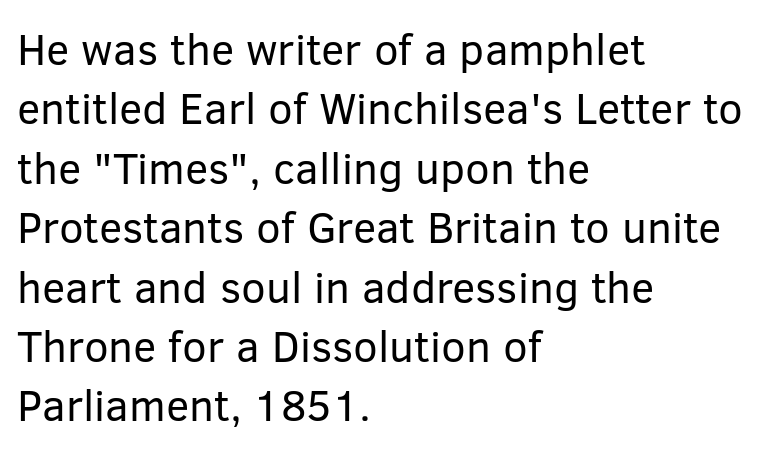
{"serif": "no", "italic": "no", "bold": "no", "weight": "regular", "width": "normal", "stroke_contrast": "low", "x_height": "medium", "monospaced": "no", "underline": "no", "align": "left", "line_spacing": "normal", "line_spacing_ratio": 1.35, "letter_spacing": "normal", "letter_spacing_em": 0.0, "glyph_px": 44}
